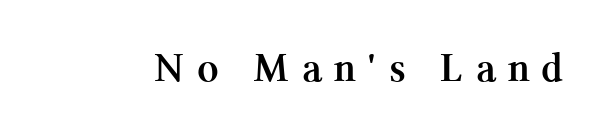
The image shows 42 px semibold serif type, upright; set unusually wide letter spacing (+0.32 em), not underlined; medium stroke contrast and a medium x-height.
